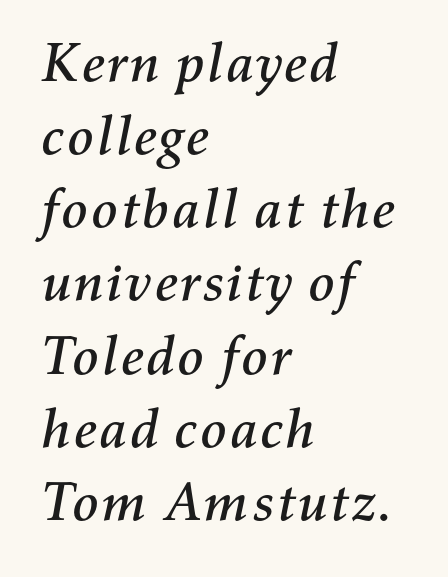
The image shows 55 px text type, italic (leaning right); set left-aligned, normal line spacing (1.33x), normal letter spacing, not underlined; medium stroke contrast and a medium x-height.
